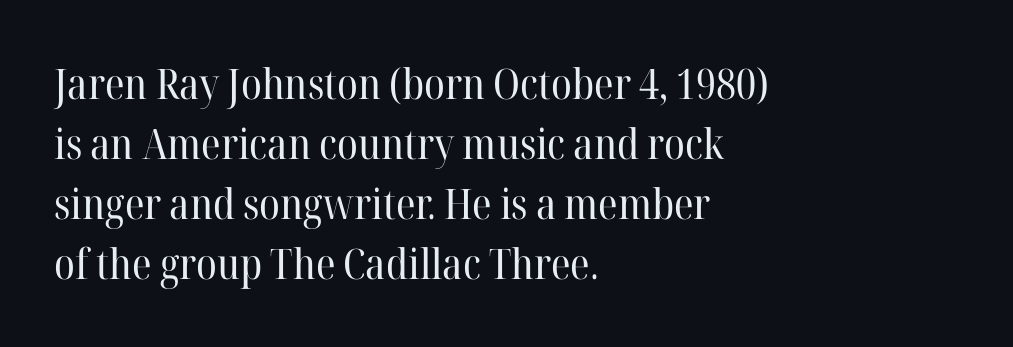
Q: Is the text bold? A: No.
Q: Is the text italic (slanted)? A: No, it is upright.
Q: Is the typeface a serif or a sans-serif typeface? A: Serif.
Q: Is the text underlined? A: No.
Q: How is the paragraph aligned? A: Left-aligned.
Q: Is the spacing between letters normal or unusually wide? A: Normal.
Q: Is the spacing between lines tight, normal or loose? A: Normal.
Q: Width (condensed, normal, or wide)? A: Normal.
Q: Stroke contrast? A: High.
Q: x-height? A: Medium.
Q: Monospaced? A: No.
